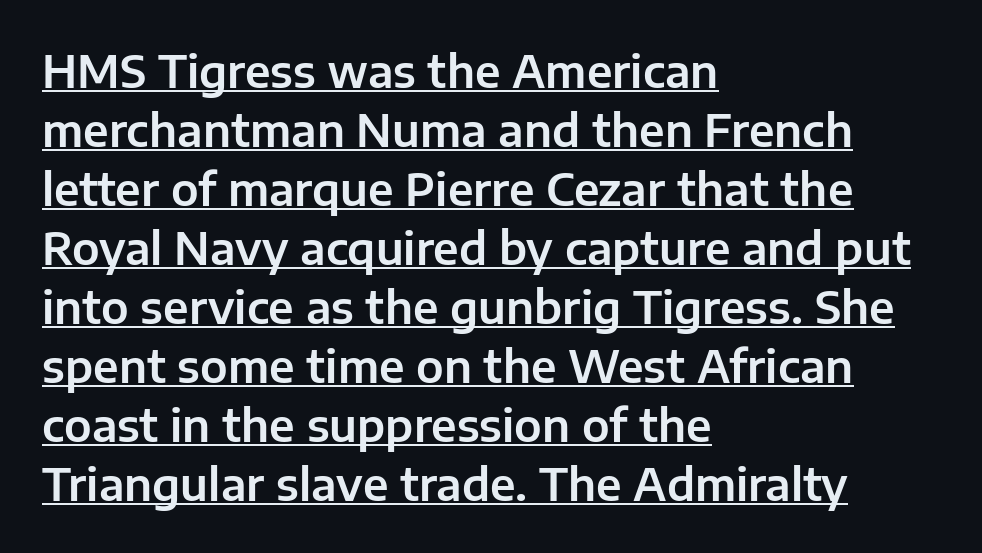
The image shows 44 px sans-serif type, upright; set left-aligned, normal line spacing (1.34x), normal letter spacing, underlined; low stroke contrast and a medium x-height.
